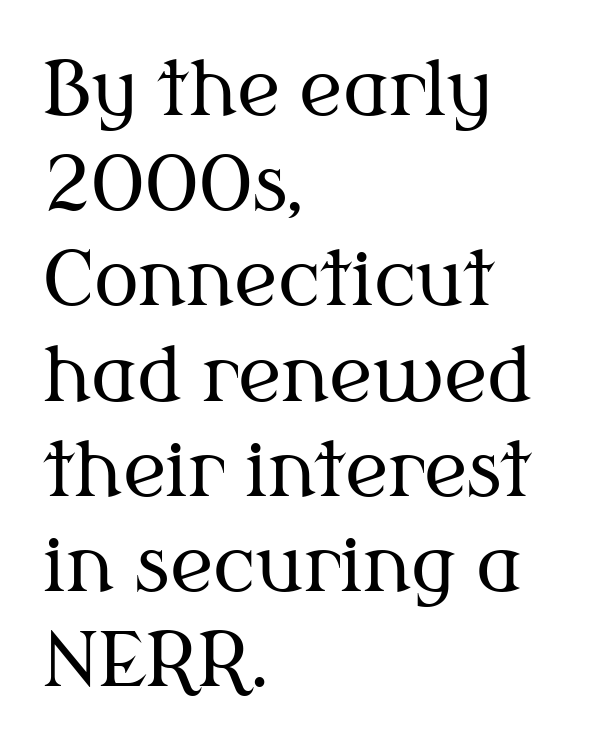
Q: Is the text bold? A: No.
Q: Is the text italic (slanted)? A: No, it is upright.
Q: Is the typeface a serif or a sans-serif typeface? A: Serif.
Q: Is the text underlined? A: No.
Q: How is the paragraph aligned? A: Left-aligned.
Q: Is the spacing between letters normal or unusually wide? A: Normal.
Q: Is the spacing between lines tight, normal or loose? A: Normal.
Q: Width (condensed, normal, or wide)? A: Normal.
Q: Stroke contrast? A: Medium.
Q: x-height? A: Medium.
Q: Monospaced? A: No.
